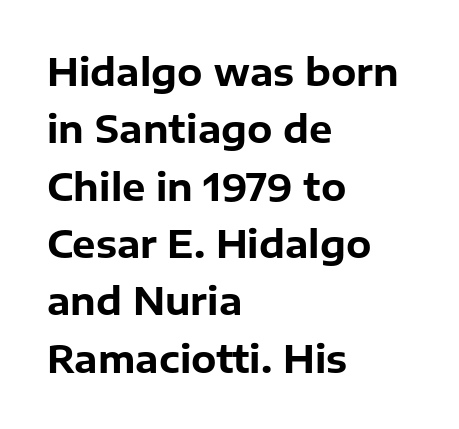
Clear beneath every line of the passage. Proportional: the letters do not fall into vertical columns. How are the letters spaced? Ordinarily, with no added tracking. Does the copy run flush right? No — it runs flush left.
